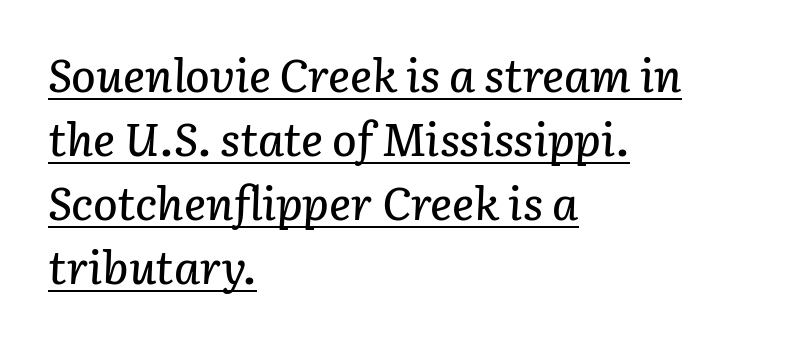
The image shows 46 px text type, italic (leaning right); set left-aligned, normal line spacing (1.39x), normal letter spacing, underlined; low stroke contrast and a medium x-height.
